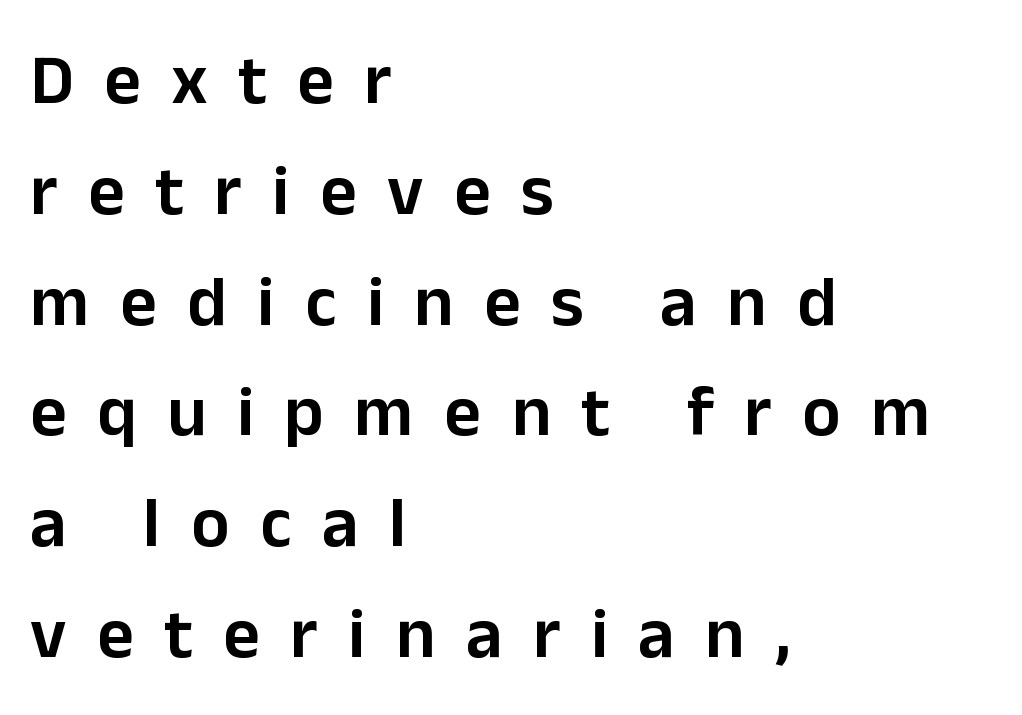
{"serif": "no", "italic": "no", "bold": "semi", "weight": "semibold", "width": "normal", "stroke_contrast": "low", "x_height": "medium", "monospaced": "no", "underline": "no", "align": "left", "line_spacing": "normal", "line_spacing_ratio": 1.56, "letter_spacing": "wide", "letter_spacing_em": 0.43, "glyph_px": 71}
